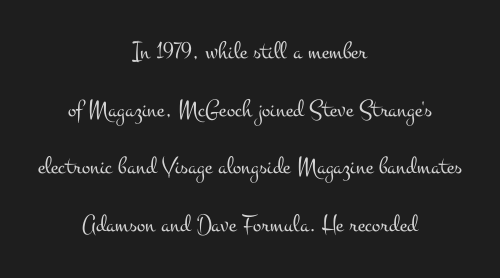
Compared with a typical body face, this is equally light or lighter still. The line-height multiplier appears high, well above default. Underlining? Definitely not there. The gaps between neighbouring characters are ordinary and unremarkable. The rendering positions every line midway between the sides.
